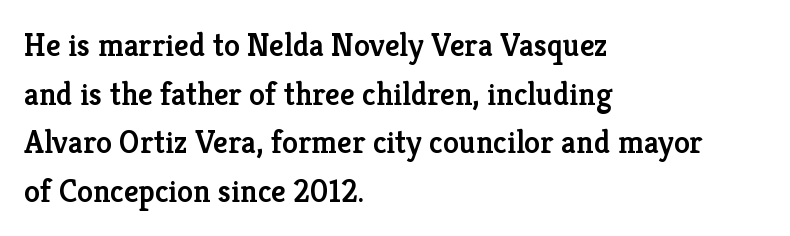
Q: Is the text bold? A: Semi-bold.
Q: Is the text italic (slanted)? A: No, it is upright.
Q: Is the typeface a serif or a sans-serif typeface? A: Serif.
Q: Is the text underlined? A: No.
Q: How is the paragraph aligned? A: Left-aligned.
Q: Is the spacing between letters normal or unusually wide? A: Normal.
Q: Is the spacing between lines tight, normal or loose? A: Normal.
Q: Width (condensed, normal, or wide)? A: Normal.
Q: Stroke contrast? A: Low.
Q: x-height? A: Medium.
Q: Monospaced? A: No.
